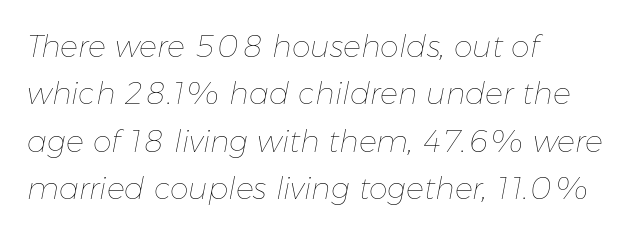
What stands out about the letter spacing? Nothing — it is the standard amount. Line starts are locked; line ends wander. If you drew a line through each stem, it would be angled. Stroke thickness stays within the range of a standard reading face or lighter. Character widths vary here, with narrow letters taking less room than wide ones. Rule under the text: the space is simply empty.
